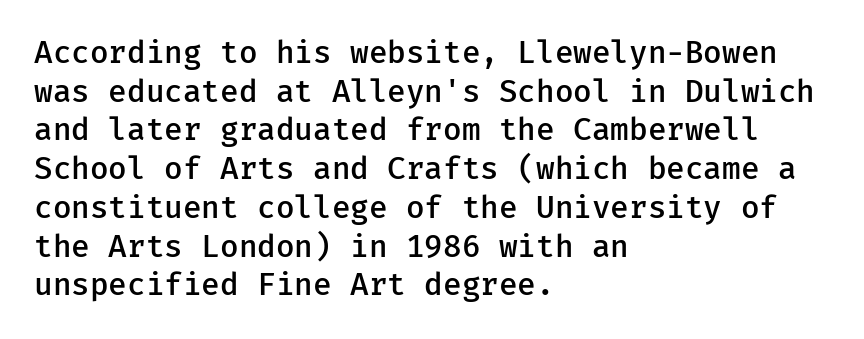
These lines are composed in type without serifs. If you measured baseline to baseline, you'd find a middling distance. Rendered with straight, roman letterforms. This rendering features lettering with no underline.
